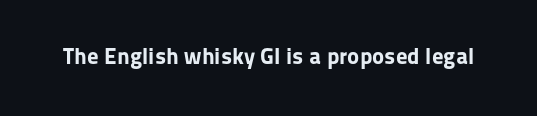
Notice how thick the strokes are: this is what a full bold looks like. In terms of letterspacing, this is plain default setting. The specimen omits any rule beneath the text block's lines. The lettering stays uniformly vertical, giving the passage a roman look.
